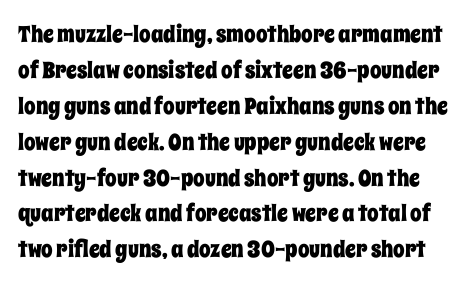
Q: Is the text italic (slanted)? A: No, it is upright.
Q: Is the text underlined? A: No.
Q: Is the spacing between letters normal or unusually wide? A: Normal.
Q: Is the spacing between lines tight, normal or loose? A: Normal.
